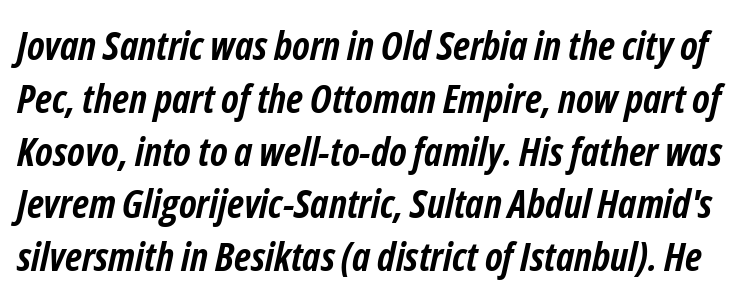
Designer's note — italics engaged. This sample has the flowing, uneven cadence of proportional lettering. These words are printed bold, with thick strokes throughout. How are the letters spaced? Ordinarily, with no added tracking.
